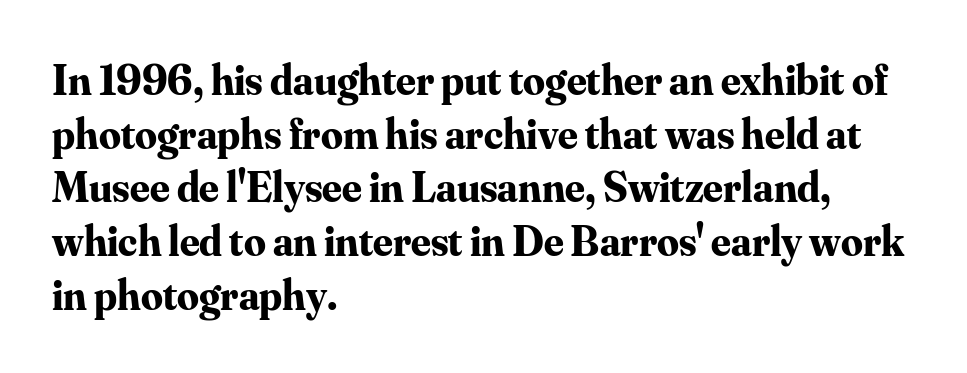
Regular leading. Designer's note — italics off, roman on. Caption: bold face, heavy strokes. This rendering leaves character spacing at its baseline value.
